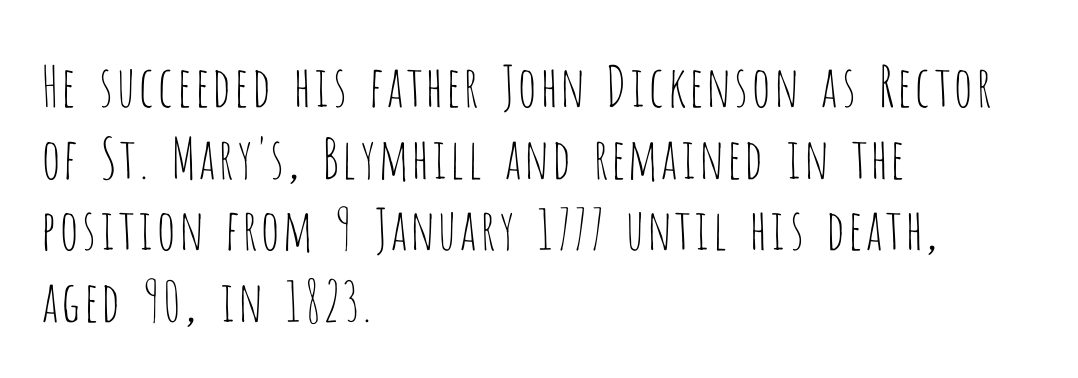
The image shows 56 px thin, condensed sans-serif type, upright; set left-aligned, normal line spacing (1.28x), normal letter spacing, not underlined; low stroke contrast and a large x-height.
